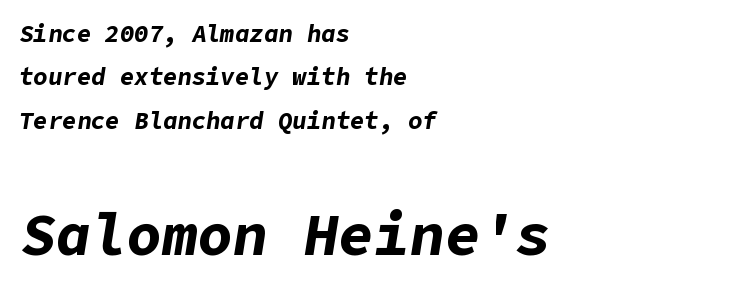
{"italic": "yes", "lean": "right", "slant_degrees": 9, "bold": "yes", "weight": "bold", "width": "normal", "stroke_contrast": "low", "x_height": "medium", "underline": "no", "align": "left", "line_spacing_ratio": 1.81, "letter_spacing": "normal", "letter_spacing_em": 0.0, "larger_block": "second", "size_ratio": 2.46, "glyph_px": 59}
